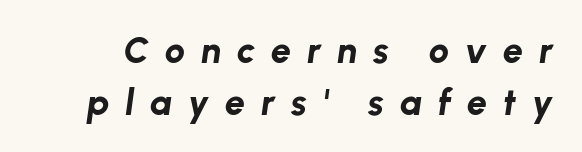
Q: Is the text bold? A: Yes.
Q: Is the text italic (slanted)? A: Yes, it leans right by about 8 degrees.
Q: Is the text underlined? A: No.
Q: Is the spacing between letters normal or unusually wide? A: Unusually wide.
Q: Is the spacing between lines tight, normal or loose? A: Normal.
Q: Width (condensed, normal, or wide)? A: Normal.
Q: Stroke contrast? A: Low.
Q: x-height? A: Medium.
Q: Monospaced? A: No.
